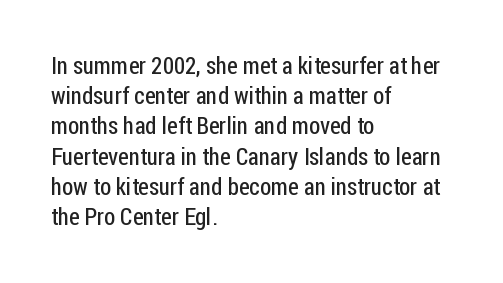
The image shows 24 px text type, upright; set left-aligned, normal line spacing (1.26x), normal letter spacing, not underlined.
